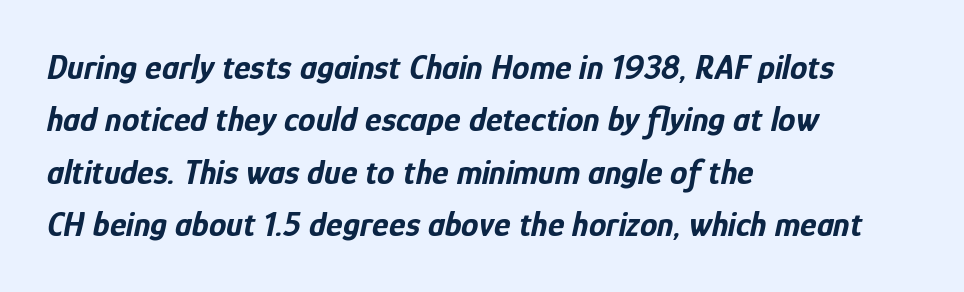
The image shows 35 px bold, condensed type, italic (leaning right); set left-aligned, normal line spacing (1.5x), normal letter spacing, not underlined; low stroke contrast and a medium x-height.
